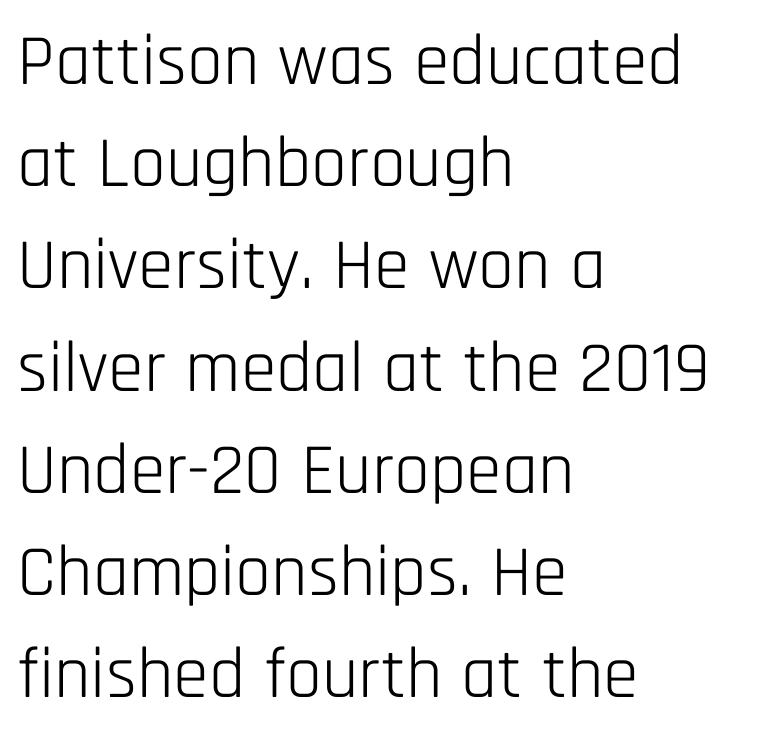
Quick note: underline off. Is there any slant? The stems are plumb. The rendering uses a moderate line-height, typical for paragraphs. Between one letter and the next there's only the usual sliver of space. Nothing sits at the stroke ends, so this counts as sans-serif.
